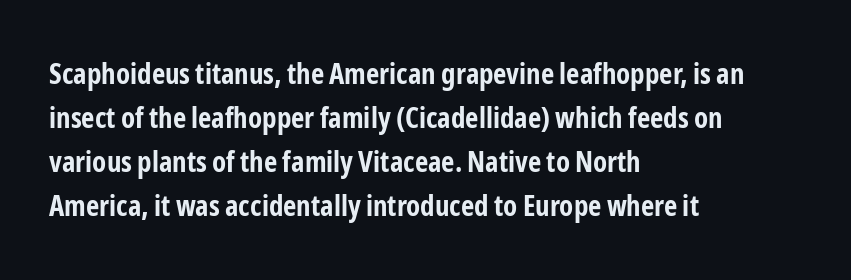
The image shows 29 px bold, condensed sans-serif type, upright; set left-aligned, normal line spacing (1.52x), normal letter spacing, not underlined; low stroke contrast and a medium x-height.
